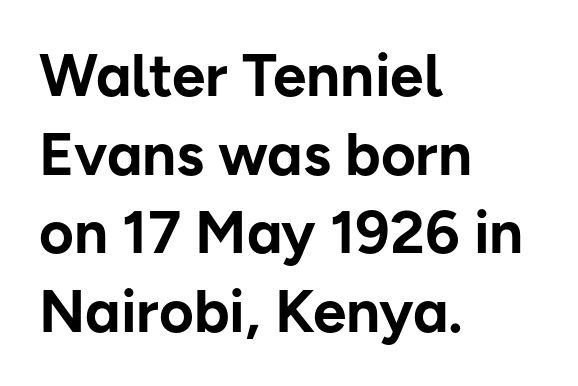
This is the regular roman posture of the typeface. Is the letter spacing exaggerated? No — it looks like the ordinary default. Regarding leading, the lines here are spaced in the standard way. Does the weight exceed regular? Yes, all the way to bold. Decoration check: the copy has no underline. To sum up the face: it is a sans, with no serifs.
